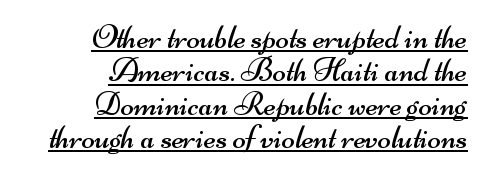
Q: Is the text bold? A: No.
Q: Is the typeface a serif or a sans-serif typeface? A: Sans-serif.
Q: Is the text underlined? A: Yes.
Q: How is the paragraph aligned? A: Right-aligned.
Q: Is the spacing between letters normal or unusually wide? A: Normal.
Q: Is the spacing between lines tight, normal or loose? A: Tight.
Q: Width (condensed, normal, or wide)? A: Wide.
Q: Stroke contrast? A: Medium.
Q: x-height? A: Small.
Q: Monospaced? A: No.
